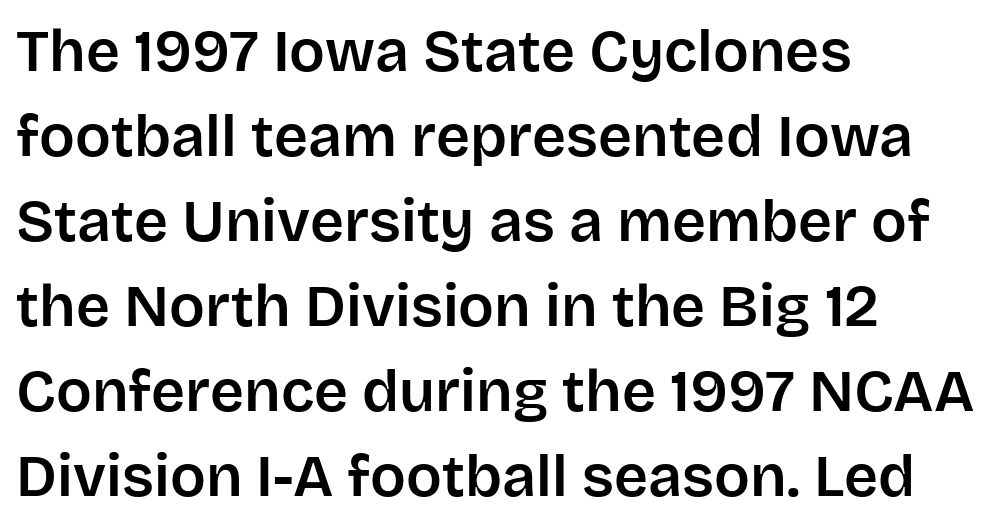
{"serif": "no", "italic": "no", "width": "normal", "stroke_contrast": "low", "x_height": "large", "monospaced": "no", "underline": "no", "align": "left", "line_spacing": "normal", "line_spacing_ratio": 1.44, "letter_spacing": "normal", "letter_spacing_em": 0.0, "glyph_px": 59}
